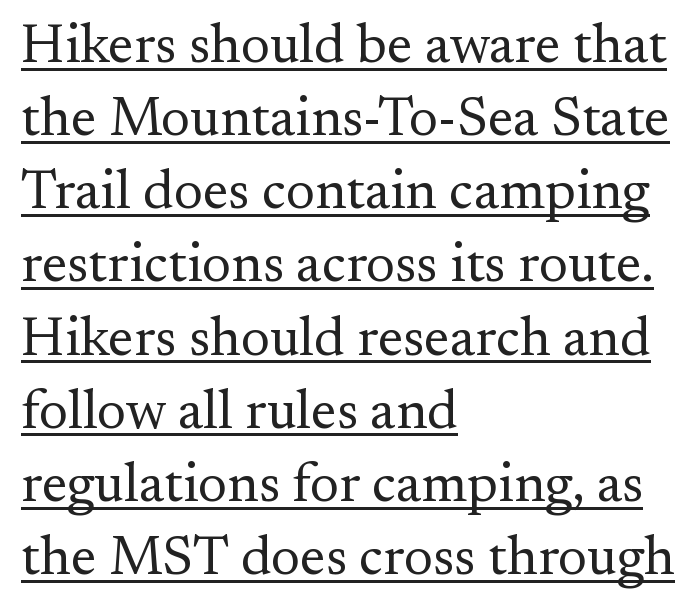
This sample uses plain, unmodified letter spacing. Unlike italic type, these characters show no tilt at all. Check the space under the baseline: a stroke is drawn there. Notice how the passage keeps a crisp vertical edge on the left only. What's the leading like? Ordinary, nothing unusual. A typesetter would call this proportional, since set widths differ per character.
